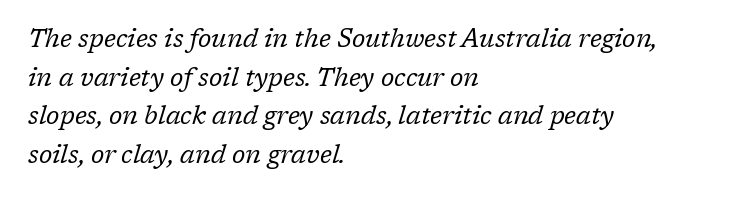
{"italic": "yes", "lean": "right", "slant_degrees": 17, "bold": "no", "underline": "no", "align": "left", "line_spacing": "normal", "line_spacing_ratio": 1.55, "letter_spacing": "normal", "letter_spacing_em": 0.0, "glyph_px": 25}
